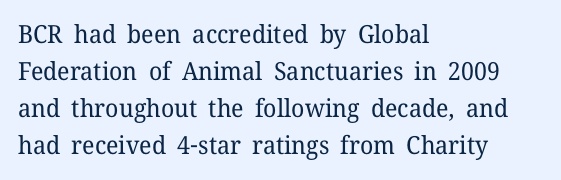
Q: Is the text bold? A: No.
Q: Is the text italic (slanted)? A: No, it is upright.
Q: Is the text underlined? A: No.
Q: How is the paragraph aligned? A: Left-aligned.
Q: Is the spacing between letters normal or unusually wide? A: Normal.
Q: Is the spacing between lines tight, normal or loose? A: Normal.
